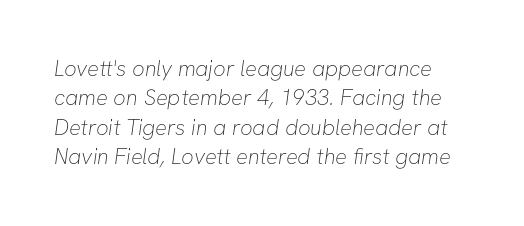
Weight: not bold — regular or lighter. Horizontal bands of white between lines are of average thickness. The rendering keeps characters at their native spacing. Clear beneath every line of the passage.
